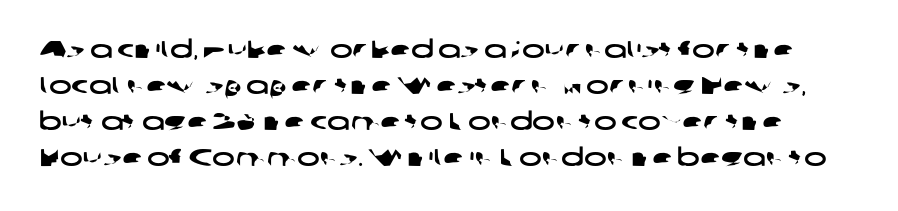
Q: Is the text underlined? A: No.
Q: Is the spacing between letters normal or unusually wide? A: Normal.
Q: Is the spacing between lines tight, normal or loose? A: Normal.
